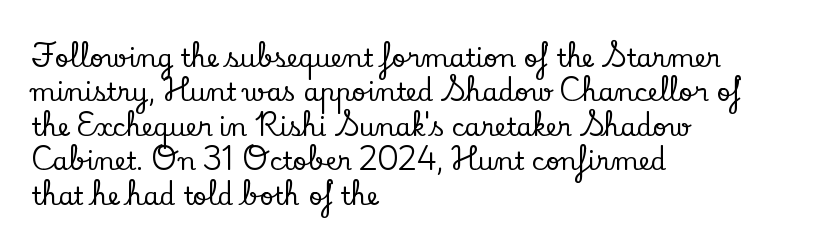
Q: Is the text italic (slanted)? A: No, it is upright.
Q: Is the text underlined? A: No.
Q: How is the paragraph aligned? A: Left-aligned.
Q: Is the spacing between letters normal or unusually wide? A: Normal.
Q: Is the spacing between lines tight, normal or loose? A: Normal.
